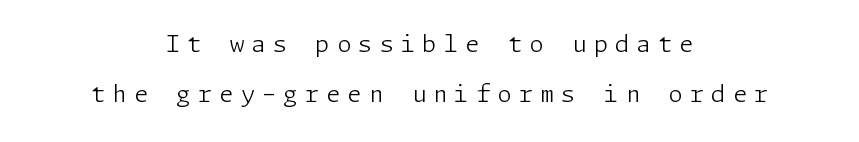
Q: Is the text bold? A: No.
Q: Is the text italic (slanted)? A: No, it is upright.
Q: Is the text underlined? A: No.
Q: How is the paragraph aligned? A: Centered.
Q: Is the spacing between letters normal or unusually wide? A: Unusually wide.
Q: Is the spacing between lines tight, normal or loose? A: Loose.
